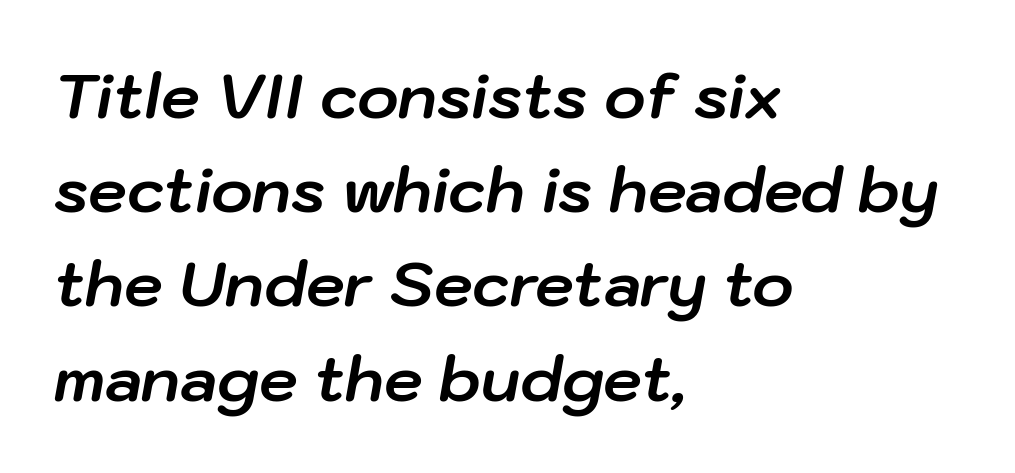
The face used here has a pronounced slope to its letters. What weight is shown? A full bold with thick strokes. Decoration check: the copy has no underline. Compared with typical body copy, the letter spacing here is the same. These lines are rendered in a variable-pitch font.
